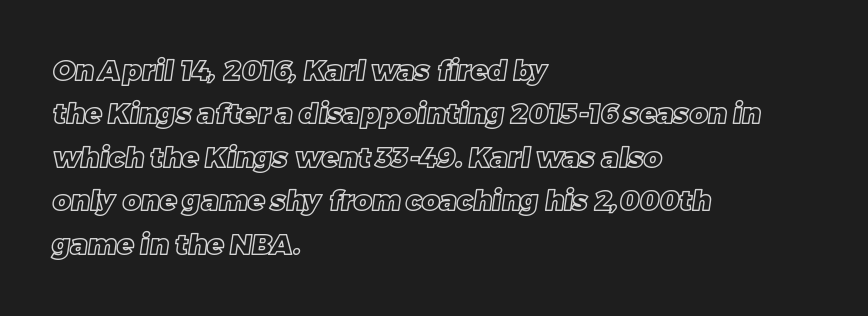
Beneath every word, the page is bare. A typesetter would call this proportional, since set widths differ per character. The line texture is even and compact thanks to regular tracking. Line spacing here is normal. All the whitespace from short lines collects on the right.
